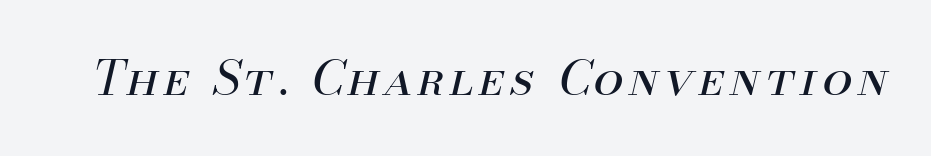
Q: Is the text bold? A: No.
Q: Is the text italic (slanted)? A: Yes, it leans right by about 13 degrees.
Q: Is the text underlined? A: No.
Q: Width (condensed, normal, or wide)? A: Normal.
Q: Stroke contrast? A: Medium.
Q: x-height? A: Small.
Q: Monospaced? A: No.
